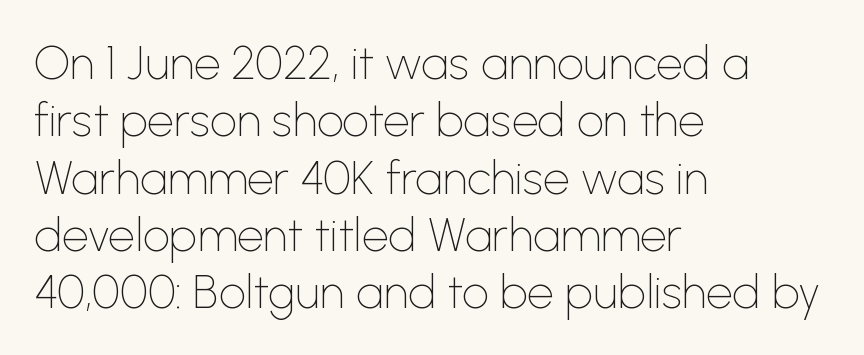
Q: Is the text bold? A: No.
Q: Is the text italic (slanted)? A: No, it is upright.
Q: Is the typeface a serif or a sans-serif typeface? A: Sans-serif.
Q: Is the text underlined? A: No.
Q: How is the paragraph aligned? A: Left-aligned.
Q: Is the spacing between letters normal or unusually wide? A: Normal.
Q: Width (condensed, normal, or wide)? A: Normal.
Q: Stroke contrast? A: Low.
Q: x-height? A: Medium.
Q: Monospaced? A: No.
